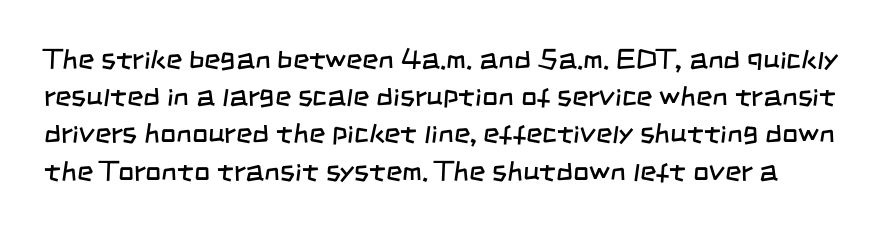
Q: Is the text bold? A: No.
Q: Is the typeface a serif or a sans-serif typeface? A: Sans-serif.
Q: Is the text underlined? A: No.
Q: Is the spacing between letters normal or unusually wide? A: Normal.
Q: Is the spacing between lines tight, normal or loose? A: Normal.
Q: Width (condensed, normal, or wide)? A: Condensed.
Q: Stroke contrast? A: Low.
Q: x-height? A: Large.
Q: Monospaced? A: No.
